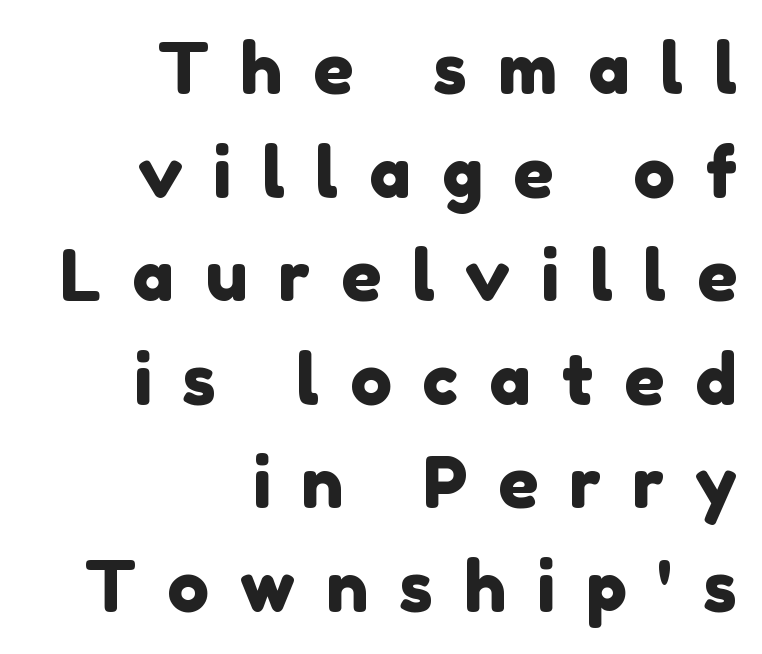
{"serif": "no", "width": "normal", "stroke_contrast": "low", "x_height": "medium", "monospaced": "no", "underline": "no", "align": "right", "line_spacing": "normal", "line_spacing_ratio": 1.48, "letter_spacing": "wide", "letter_spacing_em": 0.44, "glyph_px": 70}
